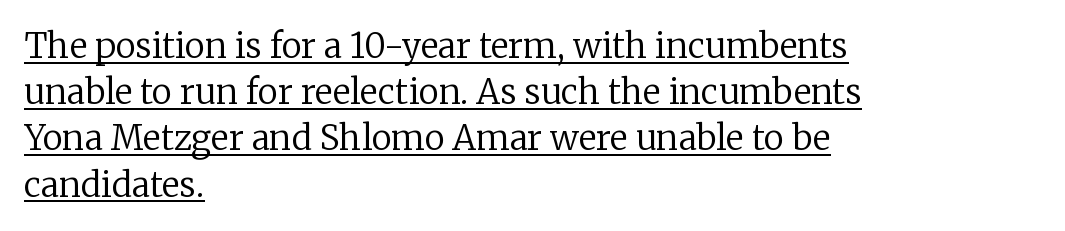
{"serif": "yes", "italic": "no", "bold": "no", "weight": "regular", "width": "normal", "stroke_contrast": "low", "x_height": "medium", "monospaced": "no", "underline": "yes", "align": "left", "line_spacing": "normal", "line_spacing_ratio": 1.36, "letter_spacing": "normal", "letter_spacing_em": 0.0, "glyph_px": 34}
